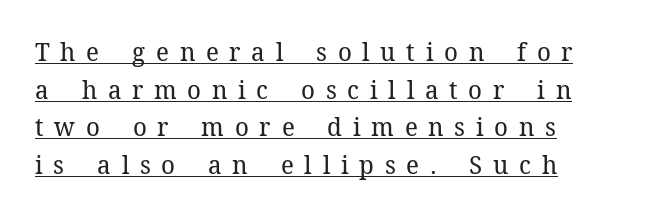
Q: Is the text bold? A: No.
Q: Is the text italic (slanted)? A: No, it is upright.
Q: Is the text underlined? A: Yes.
Q: How is the paragraph aligned? A: Left-aligned.
Q: Is the spacing between letters normal or unusually wide? A: Unusually wide.
Q: Is the spacing between lines tight, normal or loose? A: Normal.
